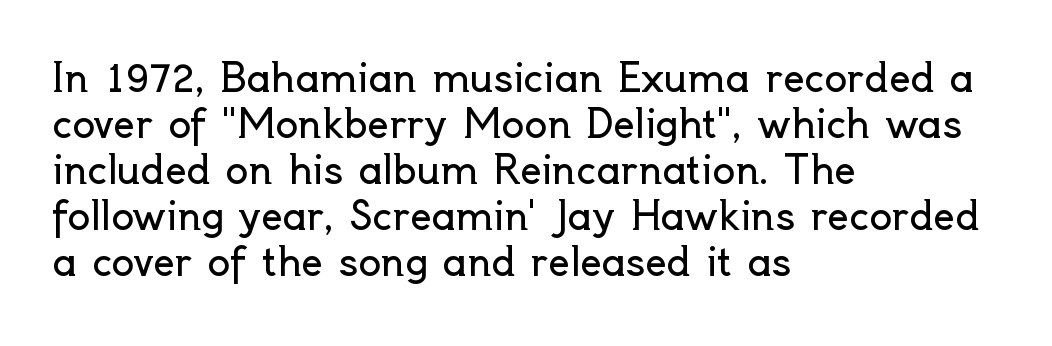
The image shows 38 px regular-weight sans-serif type, upright; set left-aligned, line spacing 1.21x, normal letter spacing, not underlined; a small x-height.
